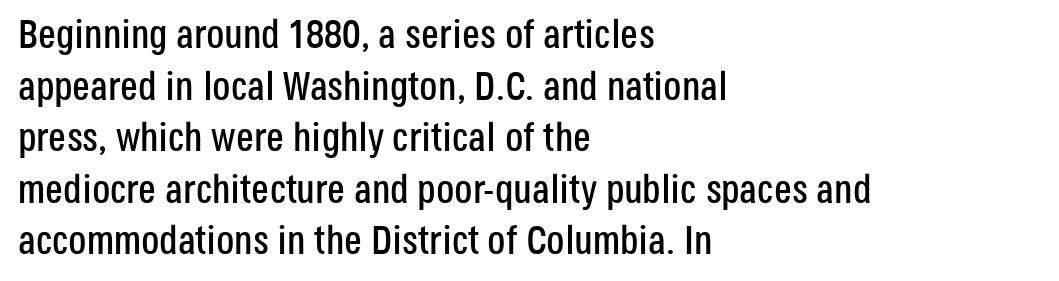
These lines stack with their left ends in a neat column. The designer left line spacing at the default. The designer went with a sans here, leaving each stem footless. Posture: upright roman.
